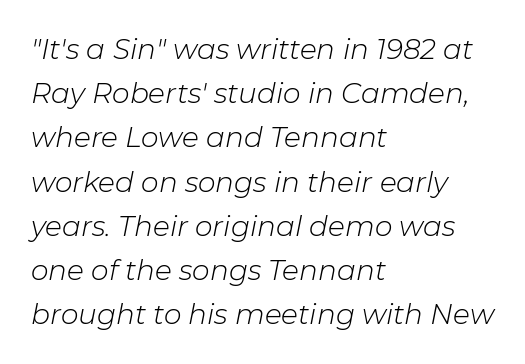
Honestly, the letter spacing is just normal — you wouldn't notice it. The zone under the glyphs is completely vacant. The face used here is proportionally spaced, like ordinary book or web type. Line starts are locked; line ends wander. Caption: face not bold, strokes unweighted. The face used here has a pronounced slope to its letters.
